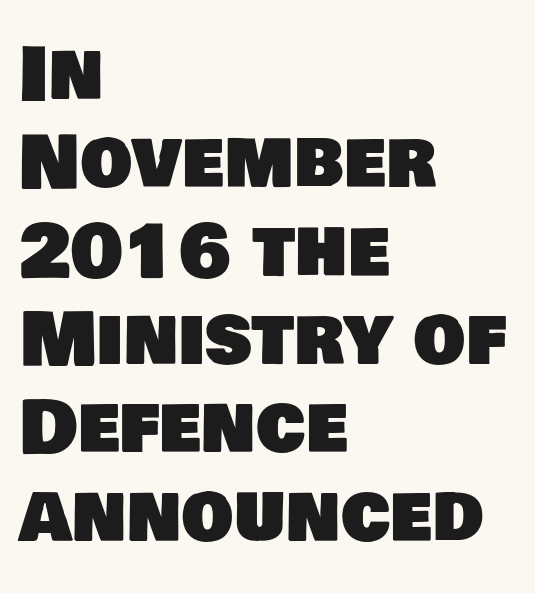
{"serif": "no", "width": "normal", "stroke_contrast": "low", "x_height": "large", "monospaced": "no", "underline": "no", "align": "left", "line_spacing_ratio": 1.21, "letter_spacing": "normal", "letter_spacing_em": 0.0, "glyph_px": 73}
